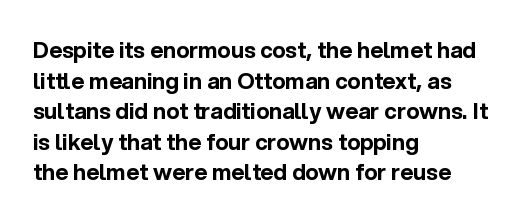
If you drew a line through each stem, it would be perfectly vertical. A normal amount of white space separates one row of letters from the next. Unmarked baselines from the first word to the last. Pretty heavy lettering here — definitely bold. The paragraph has a hard left edge and a soft right edge. These lines keep a tight, regular rhythm from letter to letter.
